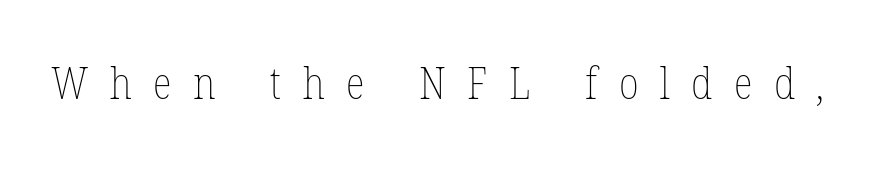
The image shows 44 px thin, condensed type, upright; set unusually wide letter spacing (+0.49 em), not underlined; low stroke contrast and a medium x-height.
